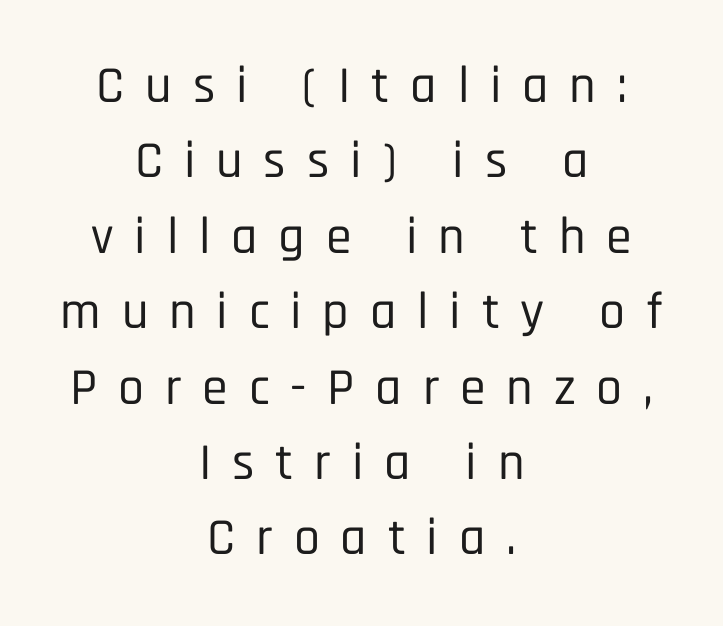
{"serif": "no", "italic": "no", "width": "condensed", "stroke_contrast": "low", "x_height": "large", "monospaced": "no", "underline": "no", "align": "center", "line_spacing": "normal", "line_spacing_ratio": 1.45, "letter_spacing": "wide", "letter_spacing_em": 0.4, "glyph_px": 52}
